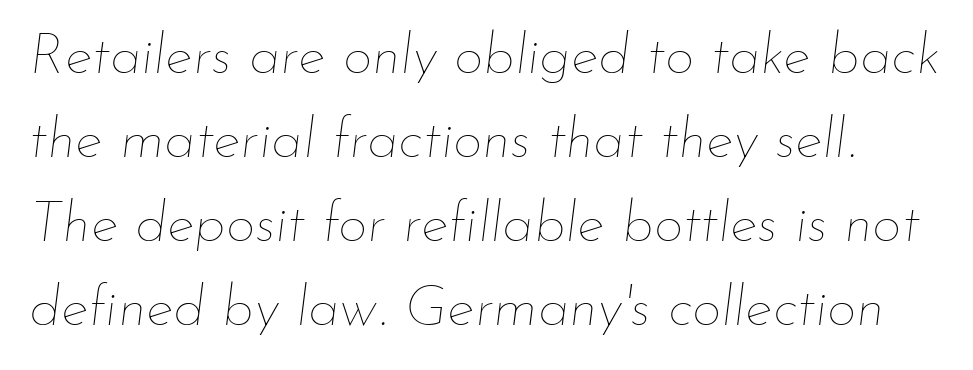
{"italic": "yes", "lean": "right", "slant_degrees": 7, "bold": "no", "weight": "thin", "width": "normal", "stroke_contrast": "low", "x_height": "small", "monospaced": "no", "underline": "no", "line_spacing": "normal", "line_spacing_ratio": 1.45, "letter_spacing": "normal", "letter_spacing_em": 0.0, "glyph_px": 58}
